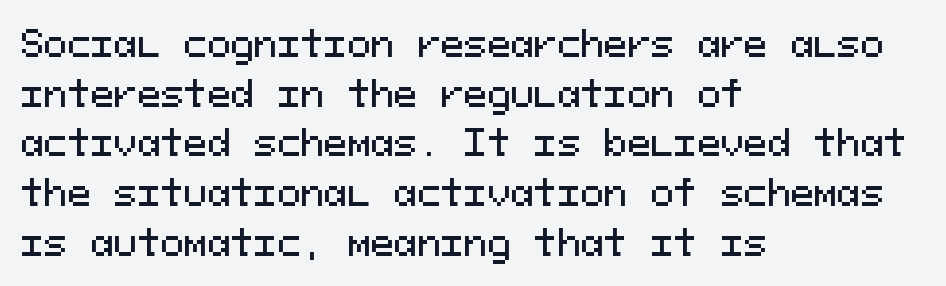
Each line starts at the same left margin while the right side varies. Characters follow at the spacing the type designer built in. Underline: absent. The font's upright variant was chosen for this text. Notice how descenders clear the ascenders below comfortably — that's standard leading.
